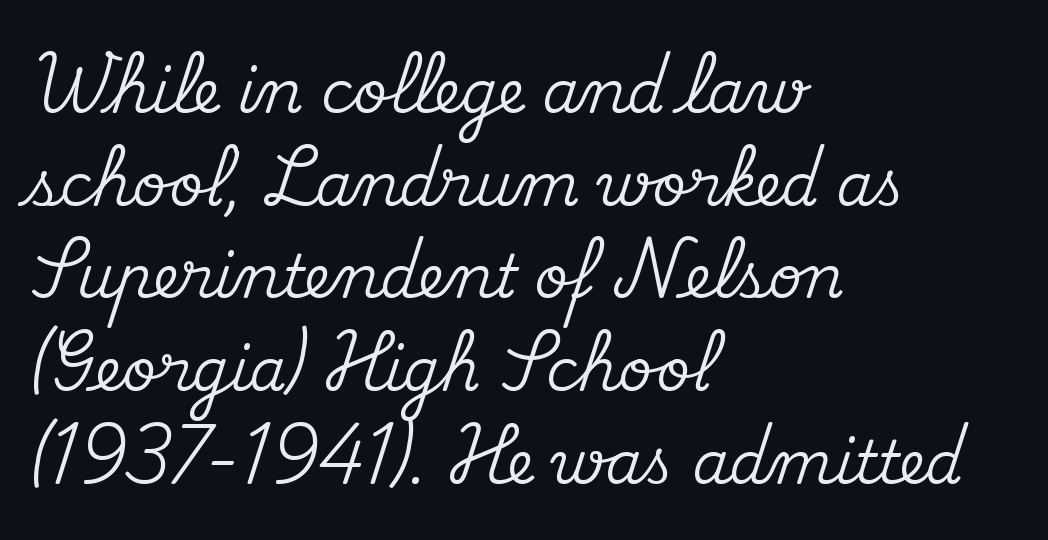
This rendering leaves character spacing at its baseline value. The rendering uses natural spacing where letterforms have individual widths. This rendering employs a face with finishing strokes, i.e., a serif. Horizontally, the lines are justified to the leading edge only. Normally led — the rows are evenly, conventionally spaced.
